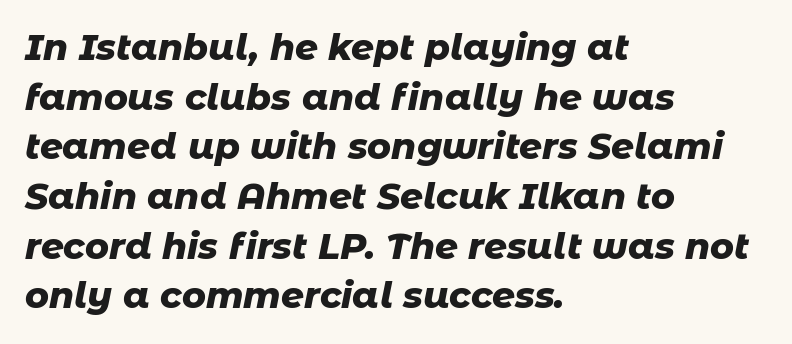
Q: Is the text bold? A: Yes.
Q: Is the text italic (slanted)? A: Yes, it leans right by about 11 degrees.
Q: Is the text underlined? A: No.
Q: How is the paragraph aligned? A: Left-aligned.
Q: Is the spacing between letters normal or unusually wide? A: Normal.
Q: Is the spacing between lines tight, normal or loose? A: Normal.
Q: Width (condensed, normal, or wide)? A: Normal.
Q: Stroke contrast? A: Low.
Q: x-height? A: Medium.
Q: Monospaced? A: No.
